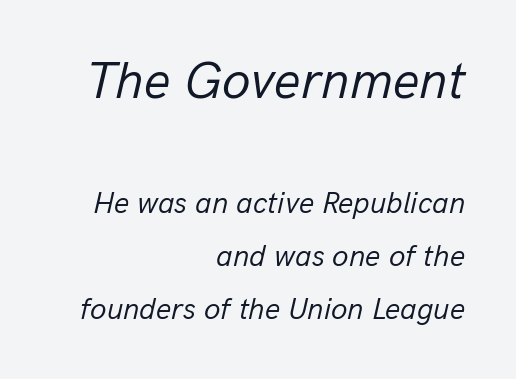
{"italic": "yes", "lean": "right", "slant_degrees": 13, "bold": "no", "weight": "regular", "width": "normal", "stroke_contrast": "low", "x_height": "medium", "monospaced": "no", "underline": "no", "align": "right", "line_spacing_ratio": 1.77, "letter_spacing": "normal", "letter_spacing_em": 0.0, "larger_block": "first", "size_ratio": 1.73, "glyph_px": 52}
